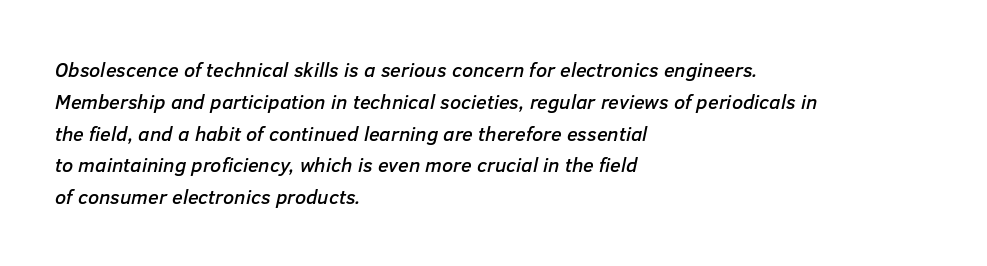
Q: Is the text italic (slanted)? A: Yes, it leans right by about 12 degrees.
Q: Is the text underlined? A: No.
Q: How is the paragraph aligned? A: Left-aligned.
Q: Is the spacing between letters normal or unusually wide? A: Normal.
Q: Is the spacing between lines tight, normal or loose? A: Normal.
